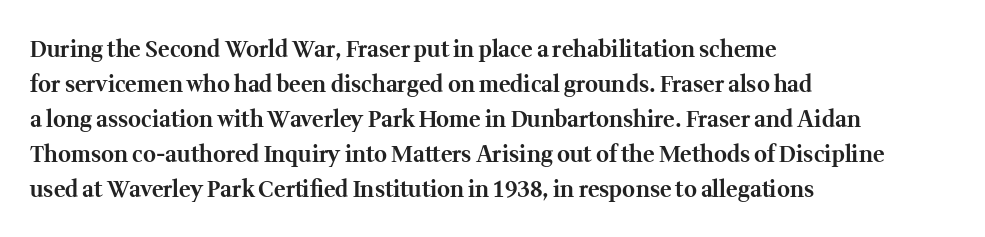
Horizontal bands of white between lines are of average thickness. The rendering keeps characters at their native spacing. Line beginnings align vertically; line endings do not. The font is running at its bold setting. No italicization has been applied; the sample stays upright.
